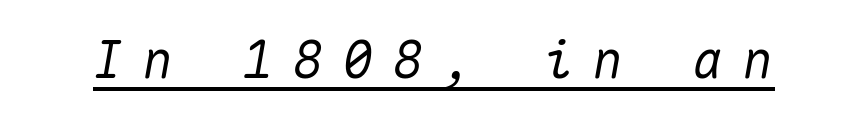
Q: Is the text italic (slanted)? A: Yes, it leans right by about 10 degrees.
Q: Is the text underlined? A: Yes.
Q: Is the spacing between letters normal or unusually wide? A: Unusually wide.
Q: Width (condensed, normal, or wide)? A: Normal.
Q: Stroke contrast? A: Medium.
Q: x-height? A: Medium.
Q: Monospaced? A: Yes.
